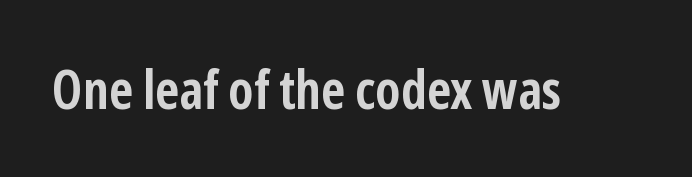
{"serif": "no", "italic": "no", "bold": "yes", "weight": "semibold", "width": "condensed", "stroke_contrast": "low", "x_height": "medium", "monospaced": "no", "underline": "no", "letter_spacing": "normal", "letter_spacing_em": 0.0, "glyph_px": 53}
